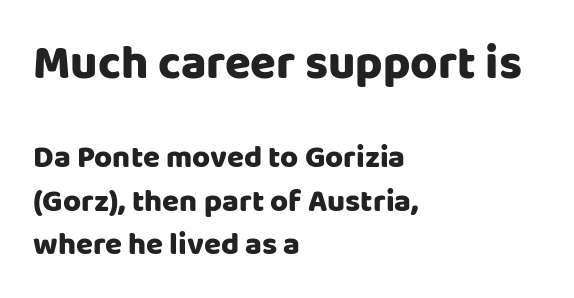
{"serif": "no", "italic": "no", "width": "normal", "stroke_contrast": "low", "x_height": "large", "monospaced": "no", "underline": "no", "align": "left", "line_spacing": "normal", "line_spacing_ratio": 1.41, "letter_spacing": "normal", "letter_spacing_em": 0.0, "larger_block": "first", "size_ratio": 1.52, "glyph_px": 47}
